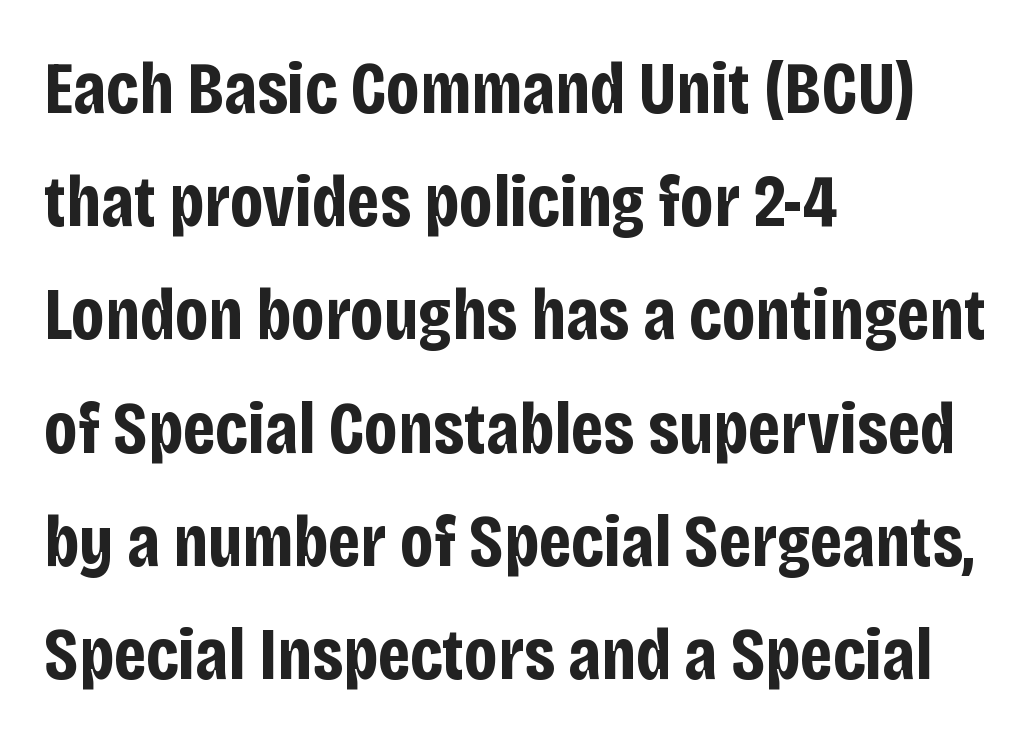
{"serif": "no", "italic": "no", "bold": "yes", "weight": "bold", "width": "condensed", "stroke_contrast": "low", "x_height": "large", "monospaced": "no", "underline": "no", "align": "left", "line_spacing": "normal", "line_spacing_ratio": 1.53, "letter_spacing": "normal", "letter_spacing_em": 0.0, "glyph_px": 74}
